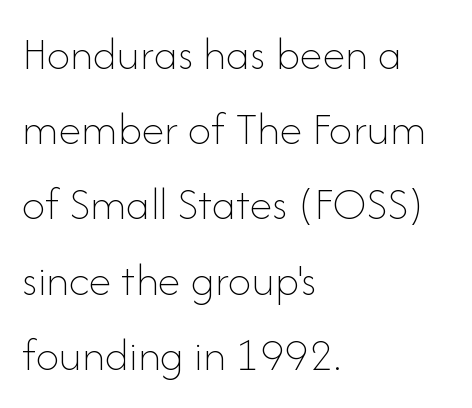
Does the lettering tilt? It doesn't — this is upright. Casual observation: everything's shoved over to the left. The space directly below the letters is spotless. The face used here is proportionally spaced, like ordinary book or web type. Students, note that the glyphs here touch the page at normal intervals. Weight: regular or lighter.
